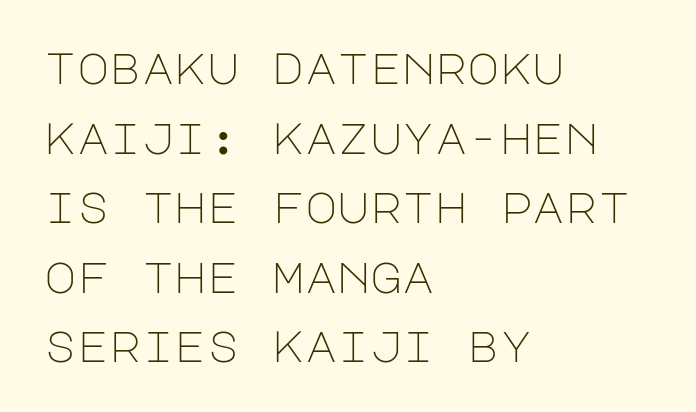
Stem width sits at or under what a default text font uses. Descenders are the only things crossing below the line. Students, observe: this is what conventionally led text looks like. Ordinary non-slanted type is in use. Note: no serifs on the glyphs. How are the letters spaced? Ordinarily, with no added tracking.
